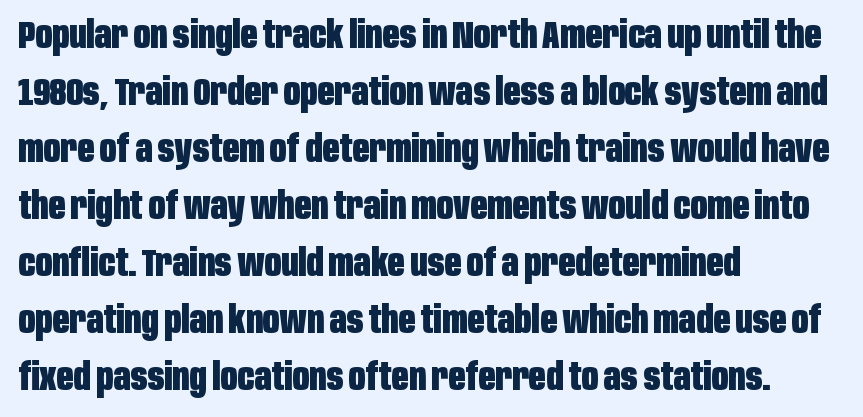
{"serif": "no", "italic": "no", "bold": "yes", "weight": "heavy", "width": "condensed", "stroke_contrast": "low", "x_height": "large", "monospaced": "no", "underline": "no", "align": "left", "line_spacing": "normal", "line_spacing_ratio": 1.54, "letter_spacing": "normal", "letter_spacing_em": 0.0, "glyph_px": 37}
